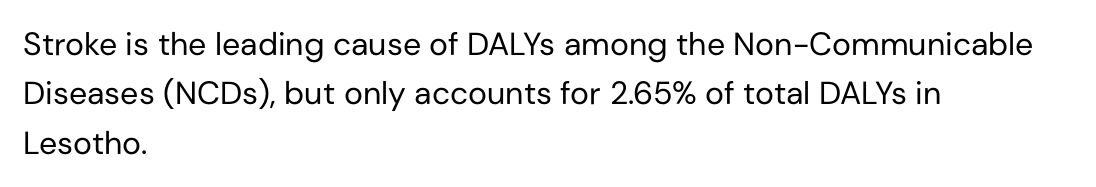
Q: Is the text bold? A: No.
Q: Is the text italic (slanted)? A: No, it is upright.
Q: Is the typeface a serif or a sans-serif typeface? A: Sans-serif.
Q: Is the text underlined? A: No.
Q: How is the paragraph aligned? A: Left-aligned.
Q: Is the spacing between letters normal or unusually wide? A: Normal.
Q: Is the spacing between lines tight, normal or loose? A: Normal.
Q: Width (condensed, normal, or wide)? A: Normal.
Q: Stroke contrast? A: Low.
Q: x-height? A: Medium.
Q: Monospaced? A: No.
